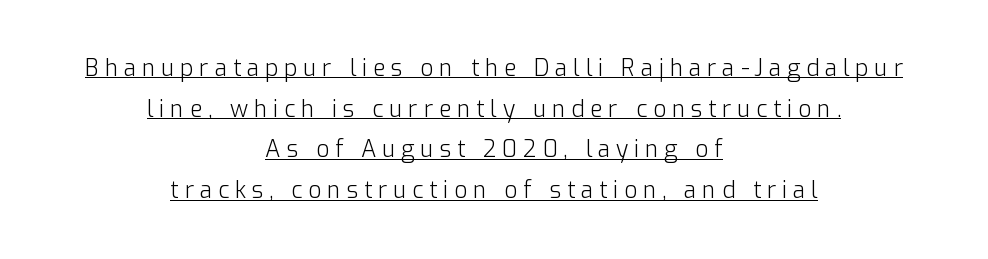
When letters stand straight like this, we call the style roman or upright. Is the stroke heavy? The answer is a plain regular-or-lighter. Inter-character spacing is expanded well beyond the font's built-in metrics. Where is the straight margin? There isn't one; the lines are centered. Underlining? Definitely there.
